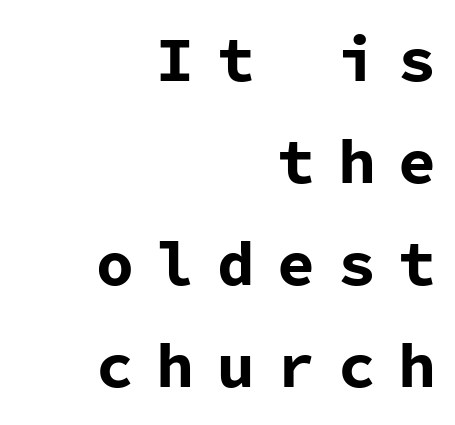
Compared with a flush-left layout, this one pins lines to the opposite, right side. Italic? Not at all — the glyphs are vertical. Notice how descenders clear the ascenders below comfortably — that's standard leading. Examine the stroke ends and you'll find no serifs.
